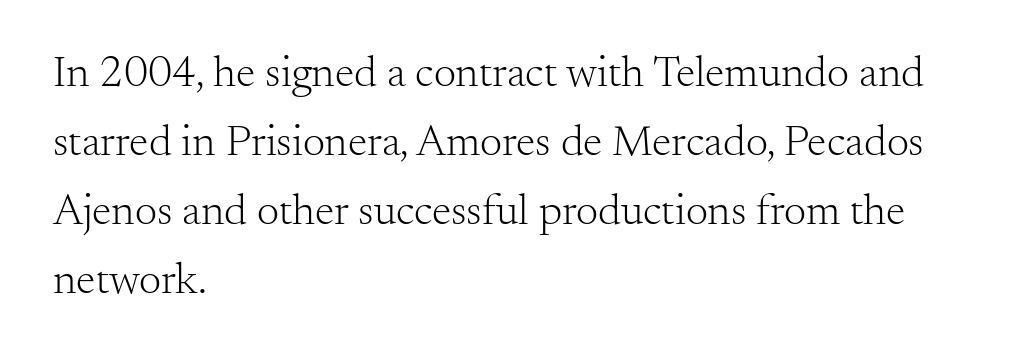
Unmarked baselines from the first word to the last. Designer's note — italics off, roman on. Caption: face not bold, strokes unweighted. Each word holds together tightly as a unit, with standard inter-letter gaps. Honestly, the row spacing looks completely unremarkable. Do the characters align in a grid? No, the font is proportional.
